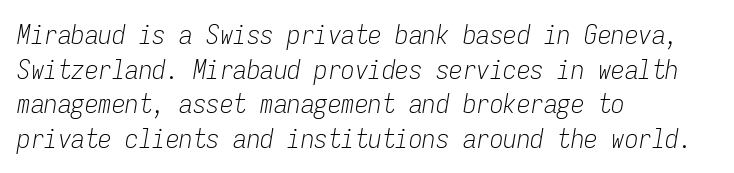
Q: Is the text bold? A: No.
Q: Is the text italic (slanted)? A: Yes, it leans right by about 9 degrees.
Q: Is the text underlined? A: No.
Q: How is the paragraph aligned? A: Left-aligned.
Q: Is the spacing between letters normal or unusually wide? A: Normal.
Q: Is the spacing between lines tight, normal or loose? A: Normal.
